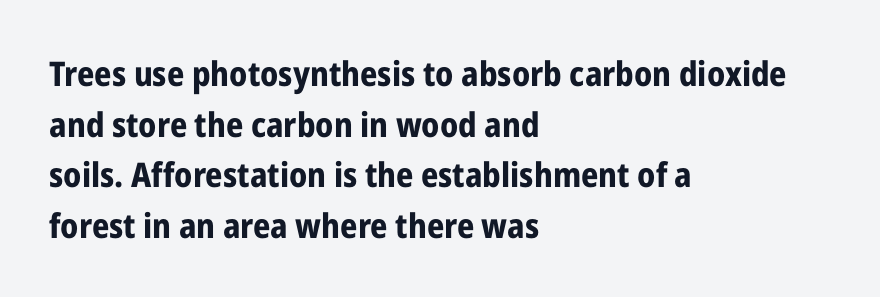
The image shows 34 px bold, condensed sans-serif type, upright; set left-aligned, normal line spacing (1.49x), normal letter spacing, not underlined; low stroke contrast and a medium x-height.
